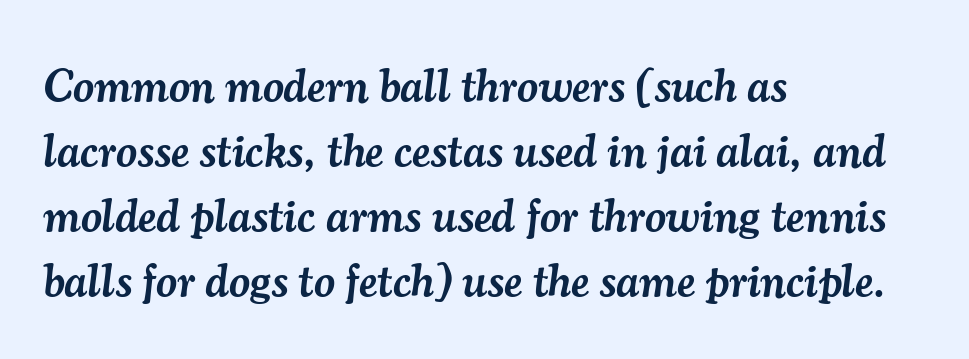
This sample is left-justified, so line endings fall wherever the words run out. The rows are spaced the way most documents space them. If you drew a line through each stem, it would be angled. Serif or sans? Serif — the stroke terminals have little feet.
